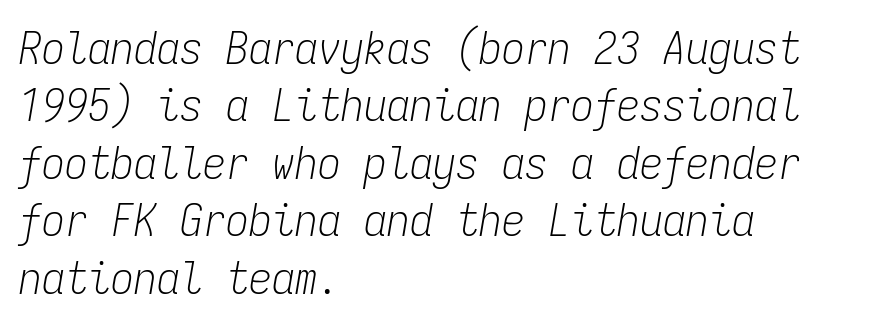
A quiet, ordinary-to-light weight characterises the typeface. Is this a fixed-width face? Yes — each glyph sits in an identical cell. Vertically, the passage feels balanced, rows spaced as you'd expect. Designer's note — italics engaged. The string is rendered with underlining switched off. Each line starts at the same left margin while the right side varies.
